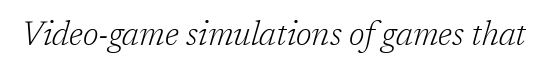
The image shows 33 px light serif type, italic (leaning right); set normal letter spacing, not underlined; low stroke contrast and a medium x-height.
